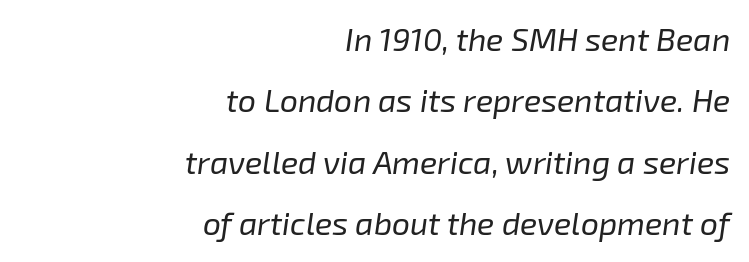
Think of a printed novel: that variable character pitch is what you see here. Words appear dense and cohesive because spacing is normal. Descenders are the only things crossing below the line. In CSS terms this would be text-align: right. The font sits on the lighter half of the weight spectrum, regular included. Is the type slanted? Yes — the strokes lean at a clear angle.
